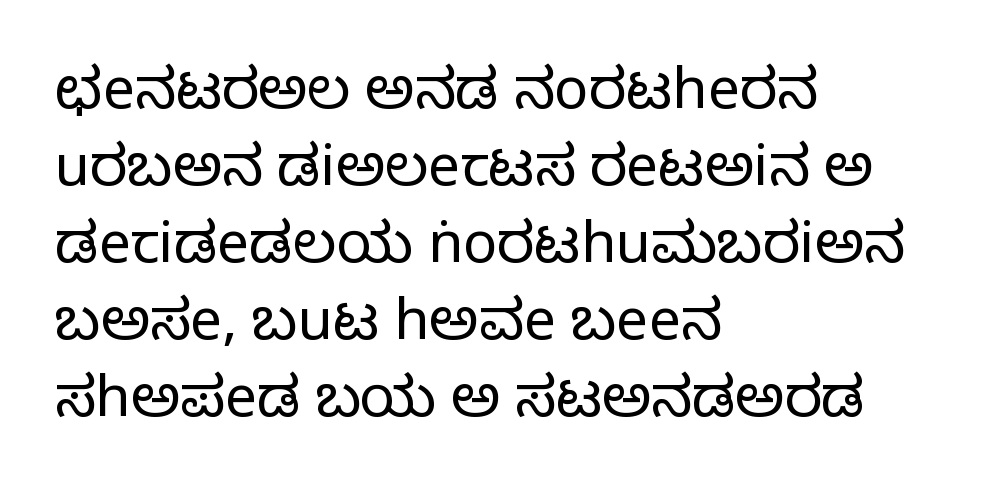
Q: Is the text bold? A: No.
Q: Is the text italic (slanted)? A: No, it is upright.
Q: Is the typeface a serif or a sans-serif typeface? A: Sans-serif.
Q: Is the text underlined? A: No.
Q: How is the paragraph aligned? A: Left-aligned.
Q: Is the spacing between letters normal or unusually wide? A: Normal.
Q: Is the spacing between lines tight, normal or loose? A: Normal.
Q: Width (condensed, normal, or wide)? A: Normal.
Q: Stroke contrast? A: Low.
Q: x-height? A: Medium.
Q: Monospaced? A: No.
